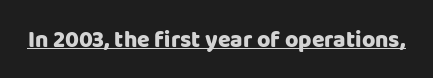
Q: Is the text bold? A: Yes.
Q: Is the text italic (slanted)? A: No, it is upright.
Q: Is the text underlined? A: Yes.
Q: Is the spacing between letters normal or unusually wide? A: Normal.
